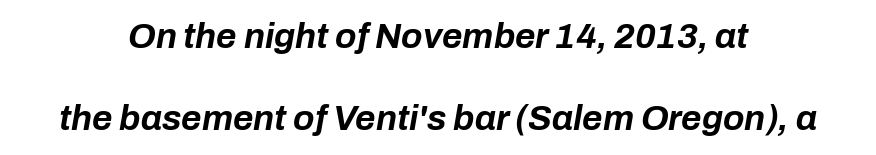
The glyphs are unaccompanied by any horizontal stroke below them. Italic? Definitely — the glyphs are oblique. A student would call this center alignment; a typographer would say set centered. The passage shown is typed in a proportional face where columns would drift. Every letter is thick-stroked: bold, no question. Leading is clearly above the norm, producing a sparse column.
